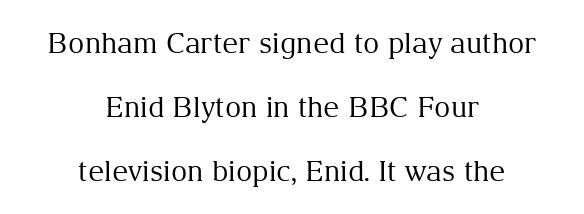
{"serif": "yes", "italic": "no", "bold": "no", "weight": "regular", "width": "normal", "stroke_contrast": "medium", "x_height": "medium", "monospaced": "no", "underline": "no", "align": "center", "line_spacing": "loose", "line_spacing_ratio": 2.29, "letter_spacing": "normal", "letter_spacing_em": 0.0, "glyph_px": 28}
